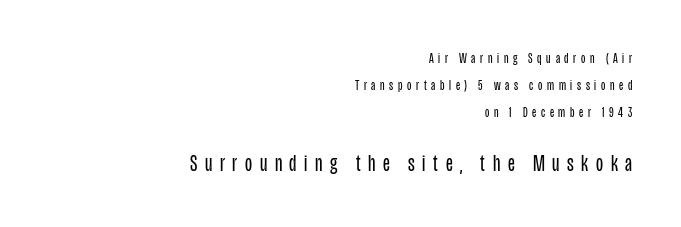
{"italic": "no", "bold": "no", "underline": "no", "align": "right", "line_spacing": "loose", "line_spacing_ratio": 1.94, "letter_spacing": "wide", "letter_spacing_em": 0.33, "larger_block": "second", "size_ratio": 1.64, "glyph_px": 23}
